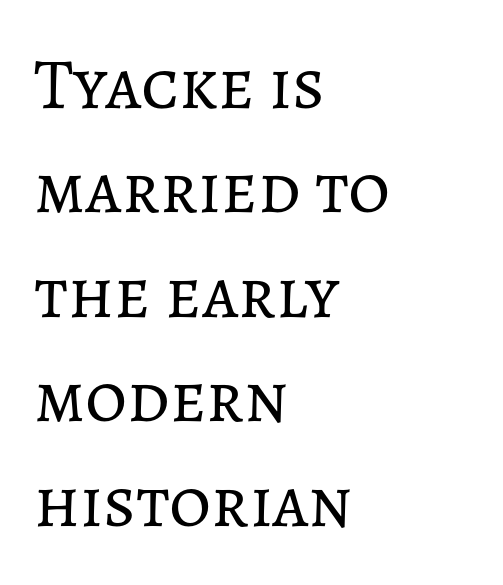
{"italic": "no", "bold": "no", "weight": "regular", "width": "normal", "stroke_contrast": "low", "x_height": "medium", "monospaced": "no", "underline": "no", "align": "left", "line_spacing": "normal", "line_spacing_ratio": 1.45, "letter_spacing": "normal", "letter_spacing_em": 0.0, "glyph_px": 72}
